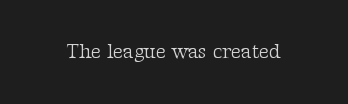
The image shows 20 px text type, upright; set normal letter spacing, not underlined.
